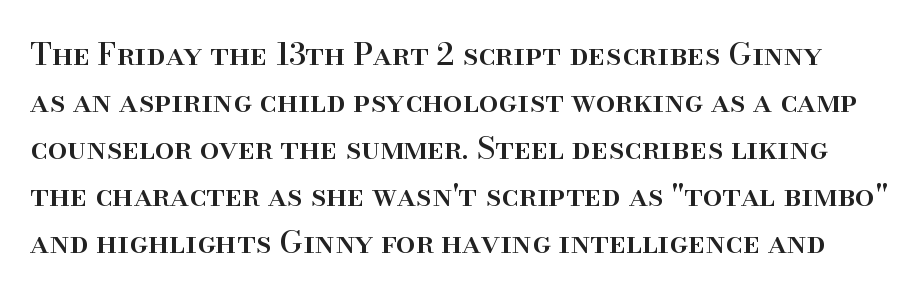
The image shows 31 px serif type, upright; set normal line spacing (1.52x), normal letter spacing, not underlined; high stroke contrast and a small x-height.
